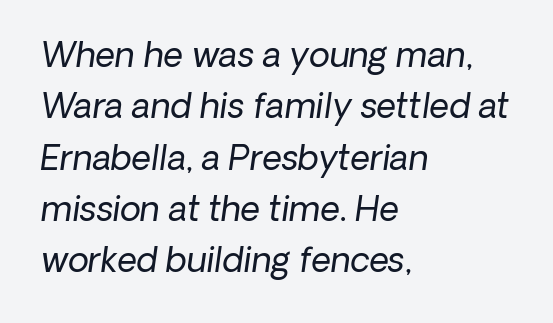
No chunkiness to these letters — they're not bold. Proportional: the letters do not fall into vertical columns. The line texture is even and compact thanks to regular tracking. Honestly, the row spacing looks completely unremarkable.
